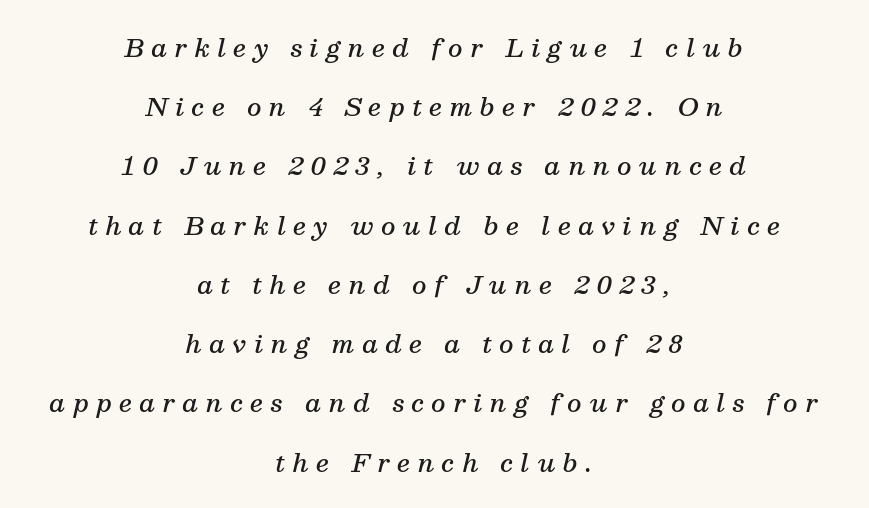
The image shows 25 px text type, italic (leaning right); set centered, loose line spacing (2.37x), unusually wide letter spacing (+0.3 em), not underlined.
